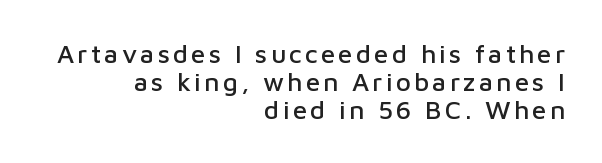
Q: Is the text italic (slanted)? A: No, it is upright.
Q: Is the text underlined? A: No.
Q: How is the paragraph aligned? A: Right-aligned.
Q: Is the spacing between lines tight, normal or loose? A: Tight.
